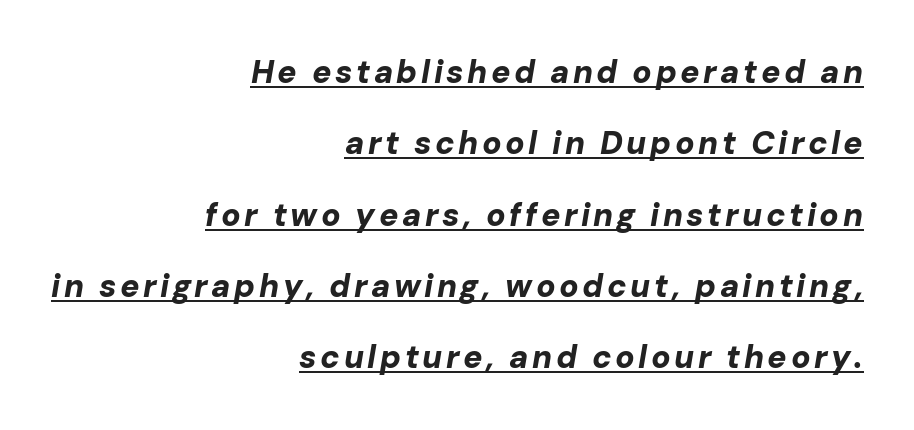
Q: Is the text bold? A: Yes.
Q: Is the text italic (slanted)? A: Yes, it leans right by about 10 degrees.
Q: Is the text underlined? A: Yes.
Q: How is the paragraph aligned? A: Right-aligned.
Q: Is the spacing between lines tight, normal or loose? A: Loose.
Q: Width (condensed, normal, or wide)? A: Normal.
Q: Stroke contrast? A: Low.
Q: x-height? A: Medium.
Q: Monospaced? A: No.
